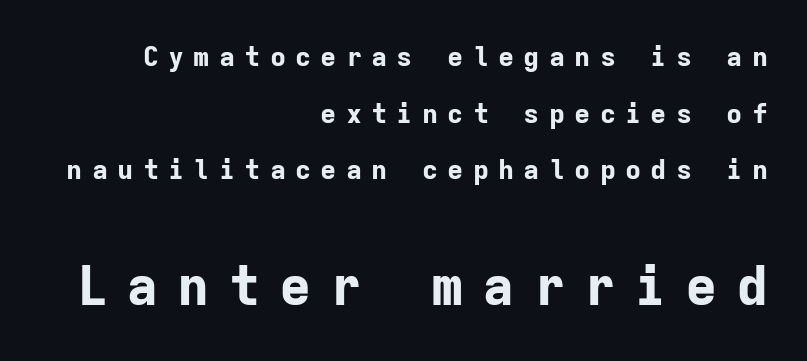
The tracking jumps out immediately: characters are airy and widely separated. Block two is the big one; block one sits smaller above it. Monospaced: the letters line up in strict vertical columns. Heavy, bold letterforms. Glance below the letters and you will spot only blank space. The typography opts for an upright posture over an oblique one.
